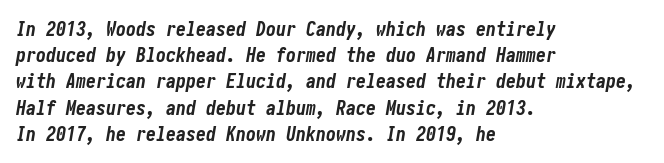
{"italic": "yes", "lean": "right", "slant_degrees": 10, "bold": "yes", "underline": "no", "align": "left", "line_spacing": "normal", "line_spacing_ratio": 1.31, "letter_spacing": "normal", "letter_spacing_em": 0.0, "glyph_px": 20}
